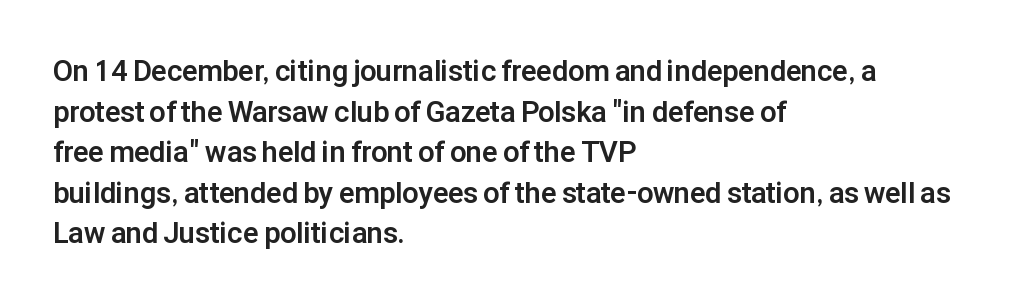
Q: Is the text bold? A: Yes.
Q: Is the text italic (slanted)? A: No, it is upright.
Q: Is the typeface a serif or a sans-serif typeface? A: Sans-serif.
Q: Is the text underlined? A: No.
Q: How is the paragraph aligned? A: Left-aligned.
Q: Is the spacing between letters normal or unusually wide? A: Normal.
Q: Is the spacing between lines tight, normal or loose? A: Normal.
Q: Width (condensed, normal, or wide)? A: Normal.
Q: Stroke contrast? A: Low.
Q: x-height? A: Medium.
Q: Monospaced? A: No.
